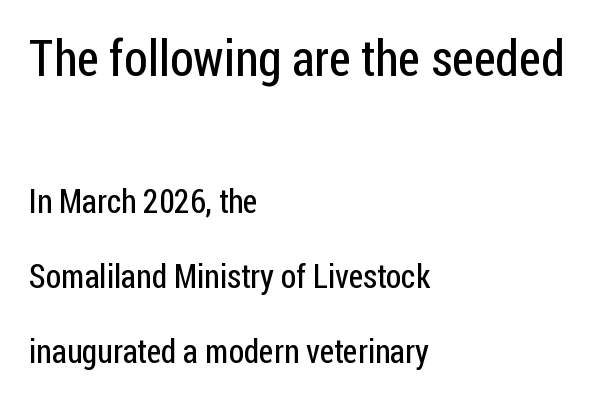
The image shows 50 px regular-weight, condensed sans-serif type, upright; set left-aligned, loose line spacing (2.27x), normal letter spacing, not underlined; the first (top) block is 1.52x larger; low stroke contrast and a medium x-height.
